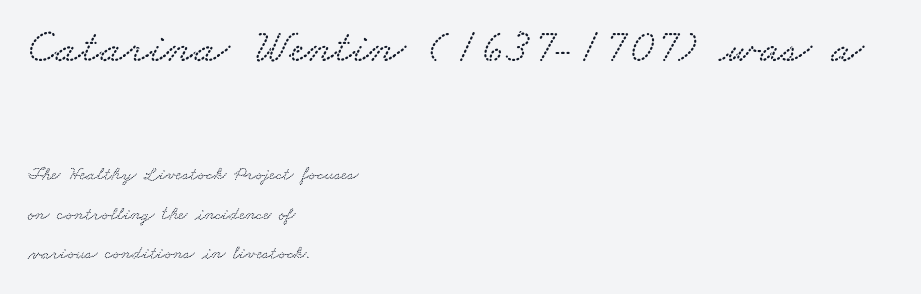
Clear beneath every line of the passage. Here the designer chose a conventional face with non-uniform glyph widths. Here the glyphs are tracked normally, forming tight word shapes. Of the two passages, the one on top uses the larger point size. The lines are quadded left.
